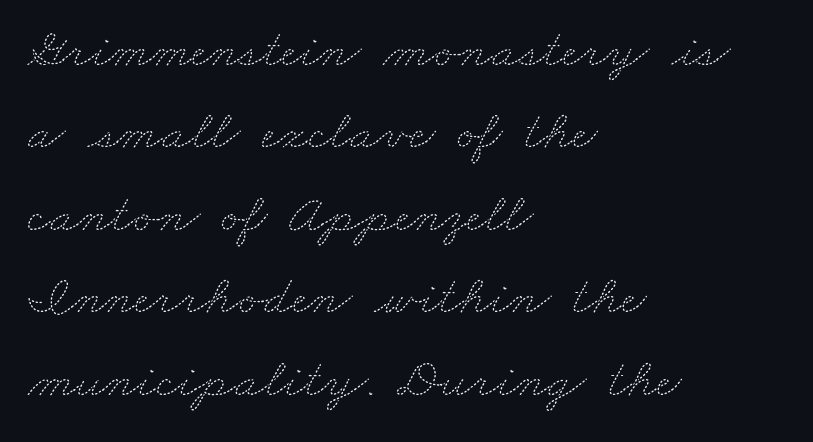
These lines are set flush left with a ragged right edge. Nothing heavy about these letters — not bold at all. Vertically, the passage feels balanced, rows spaced as you'd expect. Descenders are the only things crossing below the line. These lines keep a tight, regular rhythm from letter to letter.
